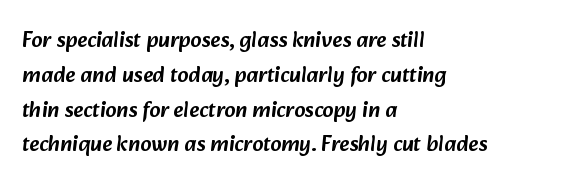
Q: Is the text underlined? A: No.
Q: How is the paragraph aligned? A: Left-aligned.
Q: Is the spacing between letters normal or unusually wide? A: Normal.
Q: Is the spacing between lines tight, normal or loose? A: Normal.
